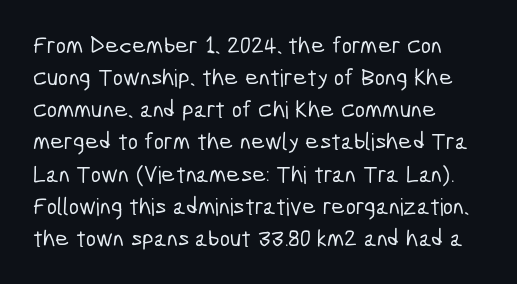
{"underline": "no", "align": "left", "line_spacing": "normal", "line_spacing_ratio": 1.34, "letter_spacing": "normal", "letter_spacing_em": 0.0, "glyph_px": 24}
